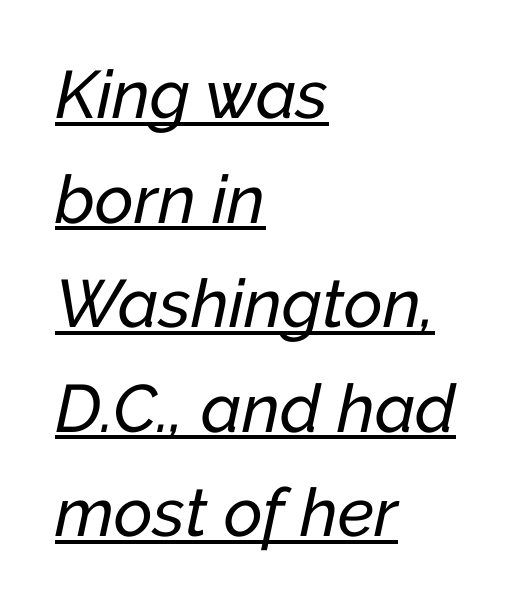
Emphasis is given by a line drawn under the lettering. If you drew a line through each stem, it would be angled. Students, observe: this is what conventionally led text looks like. The rendering keeps characters at their native spacing. Each letter keeps its own natural width here, so spacing adapts to shape. Typeset ragged right — the left edge is the straight one.
